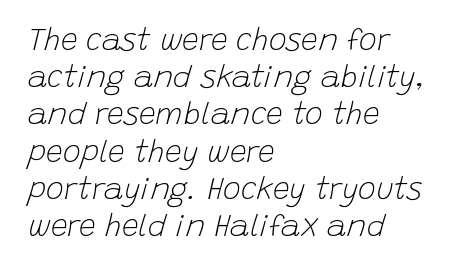
Q: Is the text bold? A: No.
Q: Is the text italic (slanted)? A: Yes, it leans right by about 15 degrees.
Q: Is the text underlined? A: No.
Q: How is the paragraph aligned? A: Left-aligned.
Q: Is the spacing between letters normal or unusually wide? A: Normal.
Q: Width (condensed, normal, or wide)? A: Normal.
Q: Stroke contrast? A: Low.
Q: x-height? A: Large.
Q: Monospaced? A: No.
